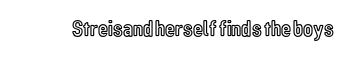
{"italic": "no", "underline": "no", "letter_spacing": "normal", "letter_spacing_em": 0.0, "glyph_px": 23}
